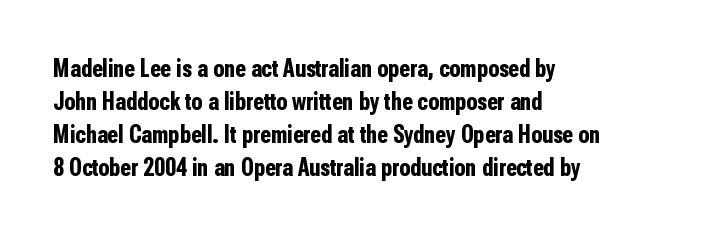
A full-strength bold gives these letters their thick strokes. The gaps between neighbouring characters are ordinary and unremarkable. The lines sit at an ordinary, default distance from one another. Descender tails drop into unmarked territory.
